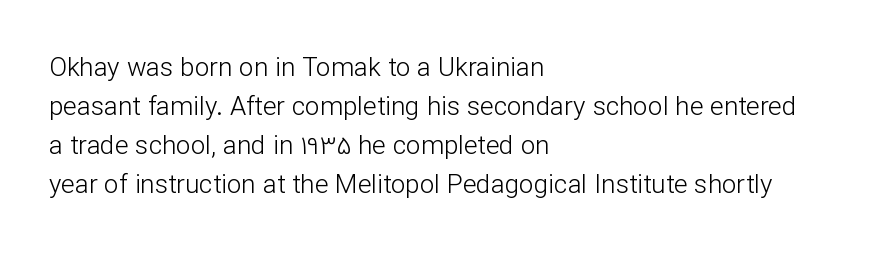
Q: Is the text bold? A: No.
Q: Is the text italic (slanted)? A: No, it is upright.
Q: Is the text underlined? A: No.
Q: How is the paragraph aligned? A: Left-aligned.
Q: Is the spacing between letters normal or unusually wide? A: Normal.
Q: Is the spacing between lines tight, normal or loose? A: Normal.
